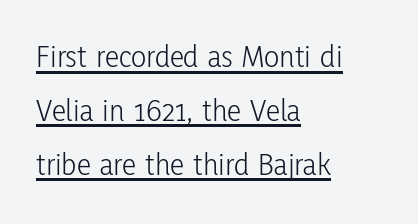
Weight: regular or lighter. These lines keep a tight, regular rhythm from letter to letter. These lines are composed in type without serifs. The letters stand straight up with perfectly vertical stems.
